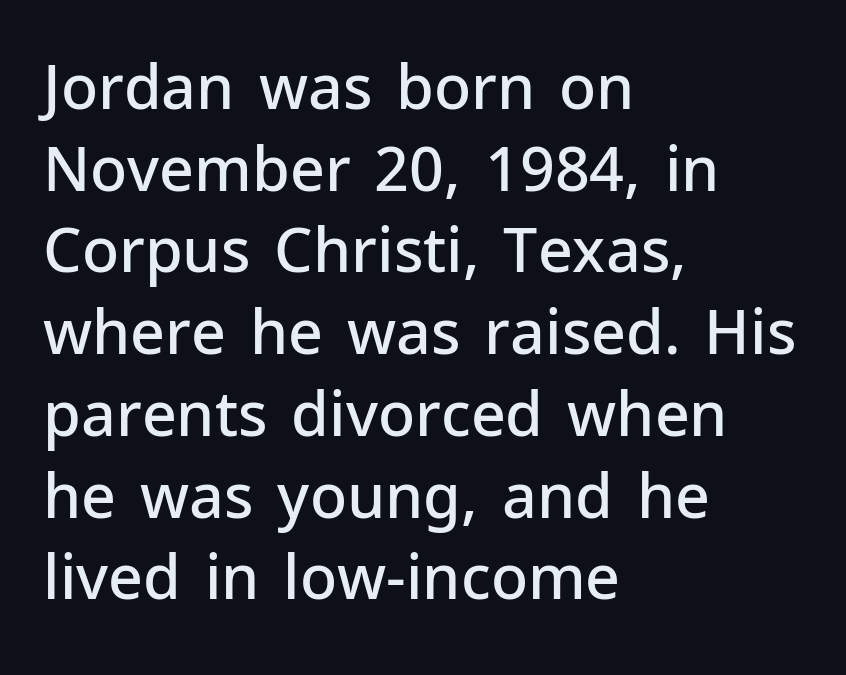
Q: Is the text bold? A: Semi-bold.
Q: Is the text italic (slanted)? A: No, it is upright.
Q: Is the typeface a serif or a sans-serif typeface? A: Sans-serif.
Q: Is the text underlined? A: No.
Q: How is the paragraph aligned? A: Left-aligned.
Q: Is the spacing between letters normal or unusually wide? A: Normal.
Q: Is the spacing between lines tight, normal or loose? A: Normal.
Q: Width (condensed, normal, or wide)? A: Normal.
Q: Stroke contrast? A: Low.
Q: x-height? A: Medium.
Q: Monospaced? A: No.
